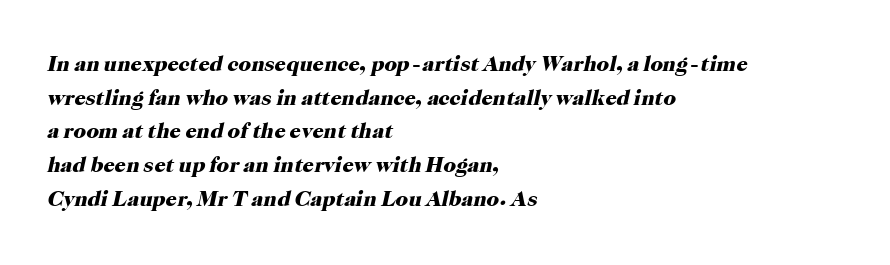
Compared with ordinary roman type, these characters are visibly tilted. Horizontally, the lines are justified to the leading edge only. How would I describe the line gaps? Plain and ordinary. Students, this is bold: see how much ink each stroke carries.
